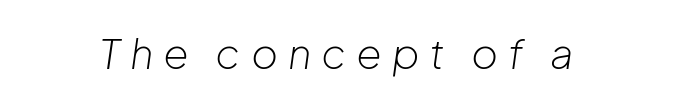
{"italic": "yes", "lean": "right", "slant_degrees": 8, "bold": "no", "weight": "light", "width": "normal", "stroke_contrast": "low", "x_height": "medium", "monospaced": "no", "underline": "no", "letter_spacing": "wide", "letter_spacing_em": 0.24, "glyph_px": 41}
